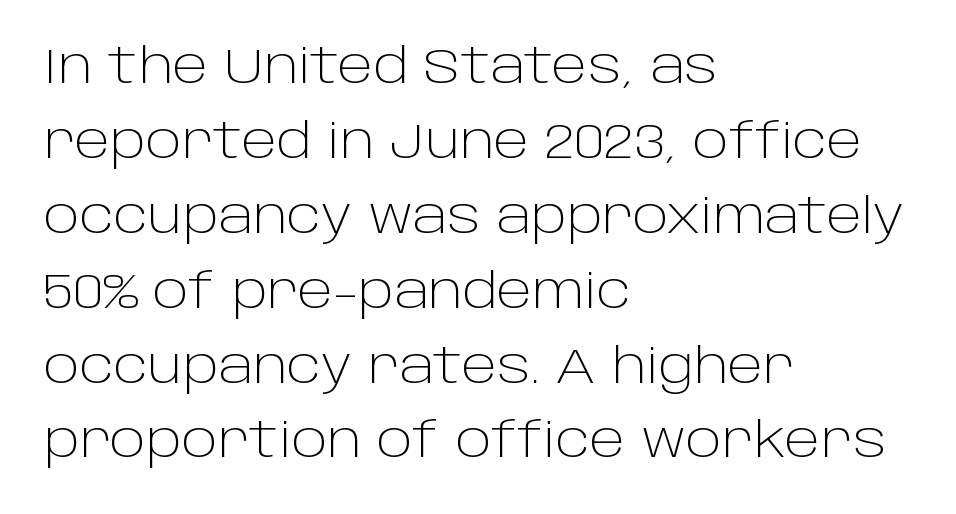
The image shows 48 px light sans-serif type, upright; set left-aligned, normal line spacing (1.56x), normal letter spacing, not underlined; low stroke contrast and a large x-height.
